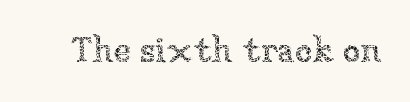
The gap between lines stays unmarked. The letters advance in unequal steps, a hallmark of proportional type. The gaps between neighbouring characters are ordinary and unremarkable. If you drew a line through each stem, it would be perfectly vertical. The font is comparable to plain body text, perhaps lighter.
